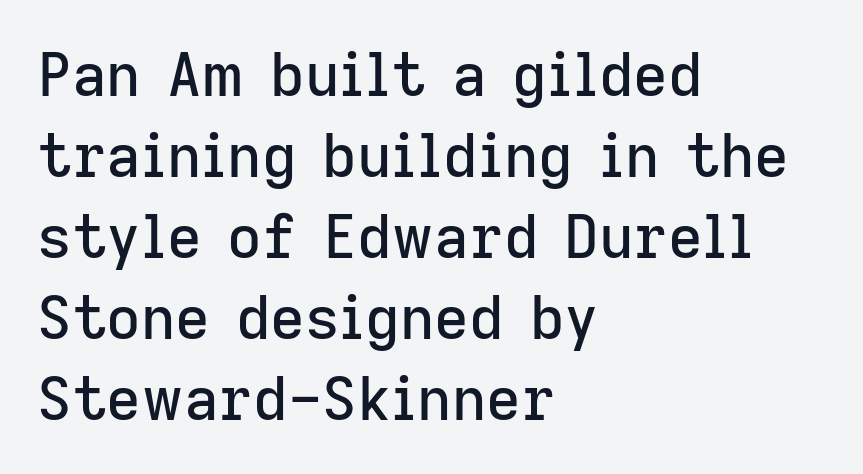
Q: Is the text italic (slanted)? A: No, it is upright.
Q: Is the typeface a serif or a sans-serif typeface? A: Sans-serif.
Q: Is the text underlined? A: No.
Q: How is the paragraph aligned? A: Left-aligned.
Q: Is the spacing between letters normal or unusually wide? A: Normal.
Q: Is the spacing between lines tight, normal or loose? A: Normal.
Q: Width (condensed, normal, or wide)? A: Normal.
Q: Stroke contrast? A: Low.
Q: x-height? A: Medium.
Q: Monospaced? A: No.
